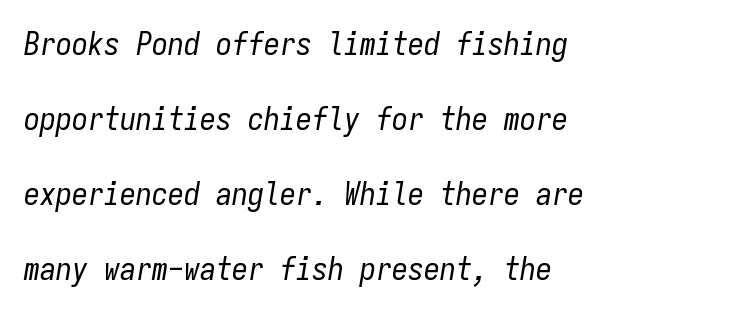
Q: Is the text bold? A: No.
Q: Is the text italic (slanted)? A: Yes, it leans right by about 9 degrees.
Q: Is the text underlined? A: No.
Q: How is the paragraph aligned? A: Left-aligned.
Q: Is the spacing between letters normal or unusually wide? A: Normal.
Q: Is the spacing between lines tight, normal or loose? A: Loose.
Q: Width (condensed, normal, or wide)? A: Condensed.
Q: Stroke contrast? A: Low.
Q: x-height? A: Medium.
Q: Monospaced? A: Yes.
